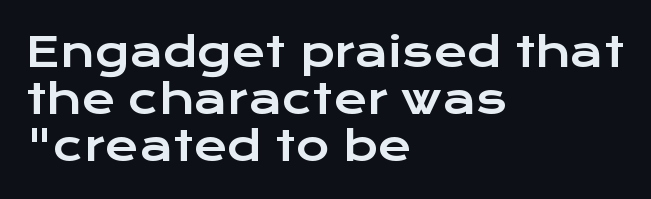
The image shows 41 px wide sans-serif type, upright; set left-aligned, tight line spacing (1.15x), normal letter spacing, not underlined; low stroke contrast and a medium x-height.
